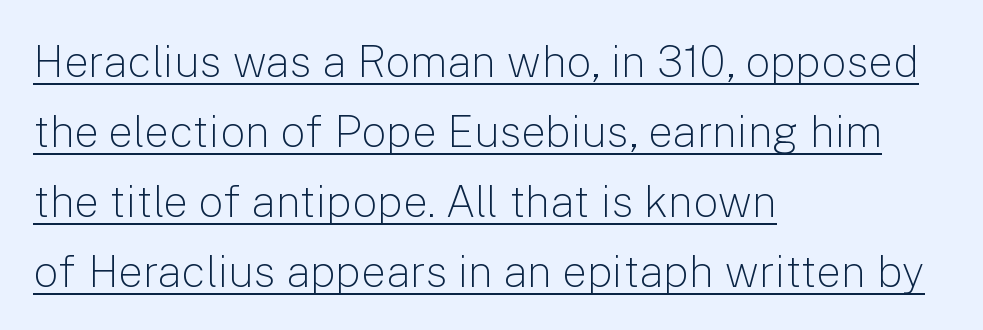
{"serif": "no", "italic": "no", "bold": "no", "weight": "light", "width": "normal", "stroke_contrast": "low", "x_height": "medium", "monospaced": "no", "underline": "yes", "align": "left", "line_spacing": "normal", "line_spacing_ratio": 1.59, "letter_spacing": "normal", "letter_spacing_em": 0.0, "glyph_px": 44}
